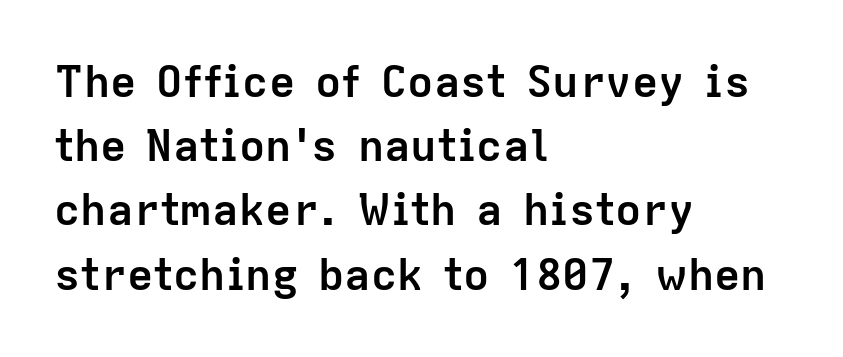
Q: Is the text bold? A: Yes.
Q: Is the text italic (slanted)? A: No, it is upright.
Q: Is the typeface a serif or a sans-serif typeface? A: Sans-serif.
Q: Is the text underlined? A: No.
Q: How is the paragraph aligned? A: Left-aligned.
Q: Is the spacing between letters normal or unusually wide? A: Normal.
Q: Is the spacing between lines tight, normal or loose? A: Normal.
Q: Width (condensed, normal, or wide)? A: Normal.
Q: Stroke contrast? A: Low.
Q: x-height? A: Medium.
Q: Monospaced? A: No.
